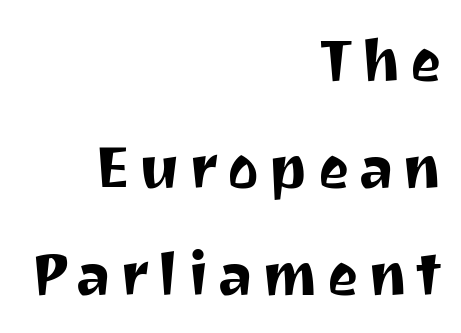
The image shows 60 px sans-serif type, upright; set right-aligned, line spacing 1.78x, not underlined; medium stroke contrast and a medium x-height.
